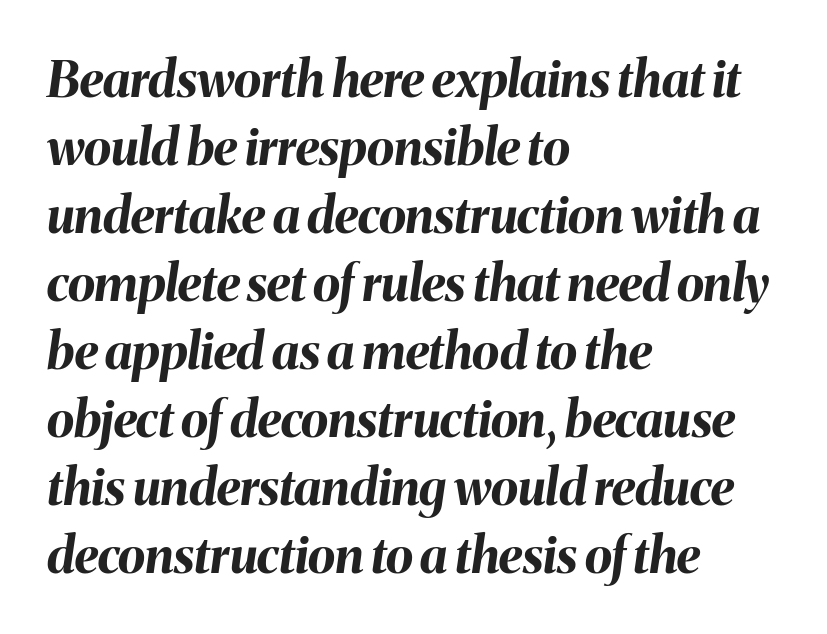
The horizontal fit of the characters is conventional and even. Weight check: bold — yes, fully. A classic flush-left, rag-right setting is used for this passage. A typesetter would call this proportional, since set widths differ per character. Interline gaps are of average width in this sample.
